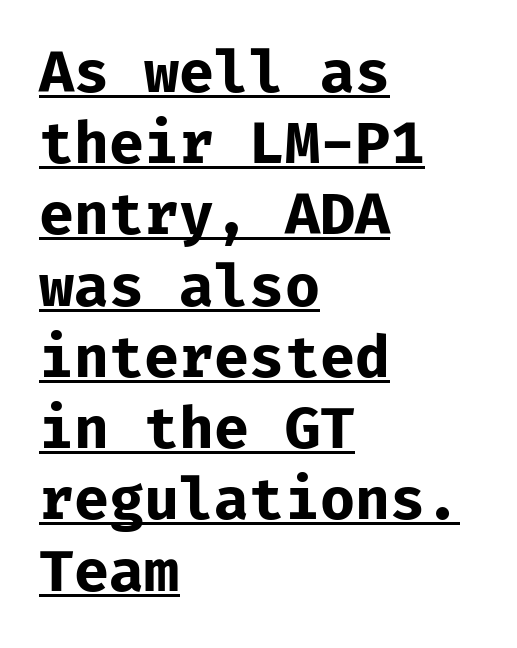
The font is running at its bold setting. In terms of leading, this rendering sits right in the middle. Examine the stroke ends and you'll find no serifs. There is no visible air inserted between adjacent glyphs.
